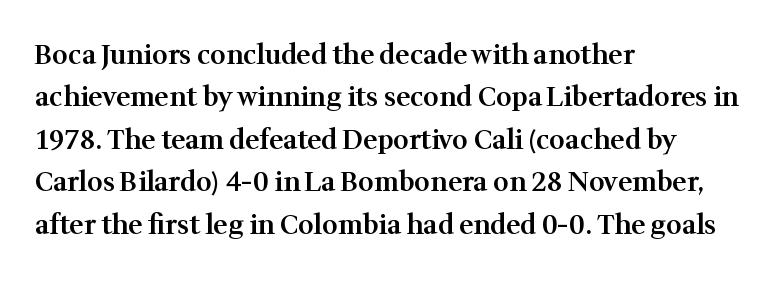
{"italic": "no", "bold": "semi", "underline": "no", "align": "left", "line_spacing": "normal", "line_spacing_ratio": 1.57, "letter_spacing": "normal", "letter_spacing_em": 0.0, "glyph_px": 27}
